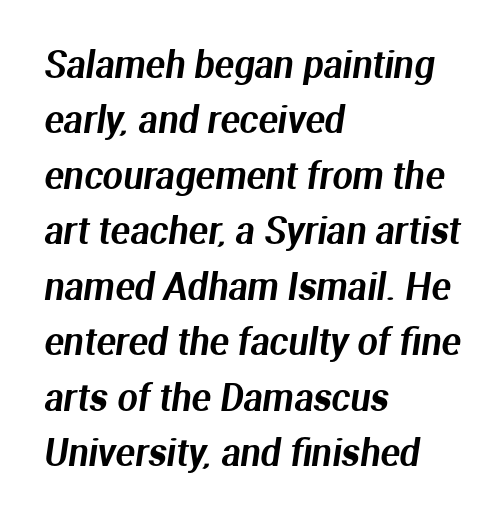
Q: Is the typeface a serif or a sans-serif typeface? A: Sans-serif.
Q: Is the text underlined? A: No.
Q: How is the paragraph aligned? A: Left-aligned.
Q: Is the spacing between letters normal or unusually wide? A: Normal.
Q: Is the spacing between lines tight, normal or loose? A: Normal.
Q: Width (condensed, normal, or wide)? A: Normal.
Q: Stroke contrast? A: Medium.
Q: x-height? A: Medium.
Q: Monospaced? A: No.
